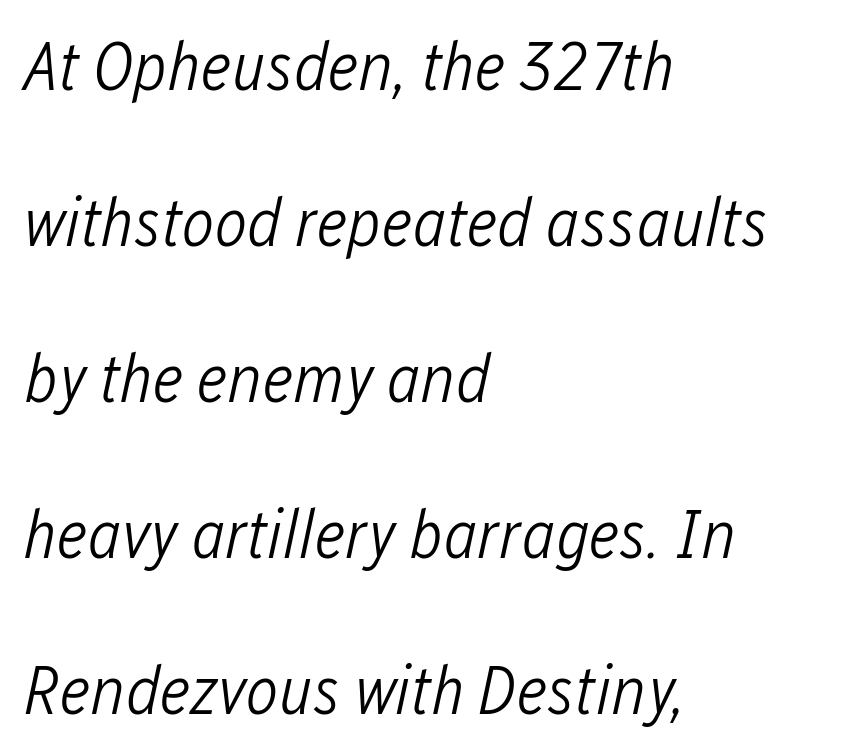
Q: Is the text bold? A: No.
Q: Is the text italic (slanted)? A: Yes, it leans right by about 12 degrees.
Q: Is the text underlined? A: No.
Q: How is the paragraph aligned? A: Left-aligned.
Q: Is the spacing between letters normal or unusually wide? A: Normal.
Q: Is the spacing between lines tight, normal or loose? A: Loose.
Q: Width (condensed, normal, or wide)? A: Condensed.
Q: Stroke contrast? A: Low.
Q: x-height? A: Medium.
Q: Monospaced? A: No.
